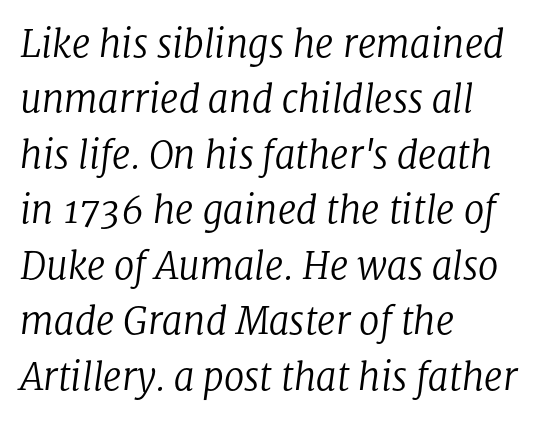
Q: Is the text bold? A: No.
Q: Is the text italic (slanted)? A: Yes, it leans right by about 8 degrees.
Q: Is the typeface a serif or a sans-serif typeface? A: Serif.
Q: Is the text underlined? A: No.
Q: How is the paragraph aligned? A: Left-aligned.
Q: Is the spacing between letters normal or unusually wide? A: Normal.
Q: Is the spacing between lines tight, normal or loose? A: Normal.
Q: Width (condensed, normal, or wide)? A: Normal.
Q: Stroke contrast? A: Low.
Q: x-height? A: Medium.
Q: Monospaced? A: No.
